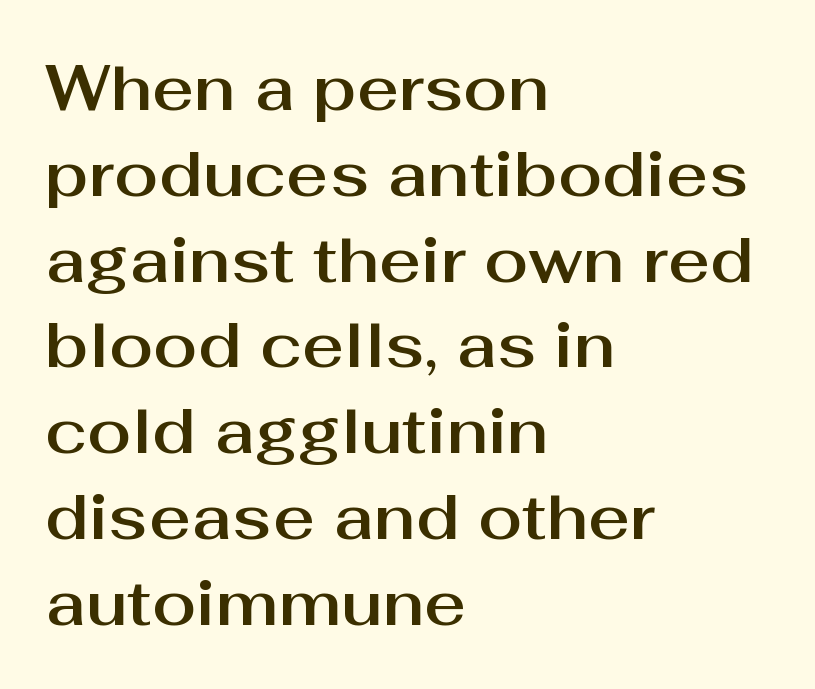
Q: Is the text italic (slanted)? A: No, it is upright.
Q: Is the typeface a serif or a sans-serif typeface? A: Sans-serif.
Q: Is the text underlined? A: No.
Q: How is the paragraph aligned? A: Left-aligned.
Q: Is the spacing between letters normal or unusually wide? A: Normal.
Q: Is the spacing between lines tight, normal or loose? A: Normal.
Q: Width (condensed, normal, or wide)? A: Normal.
Q: Stroke contrast? A: Medium.
Q: x-height? A: Medium.
Q: Monospaced? A: No.
